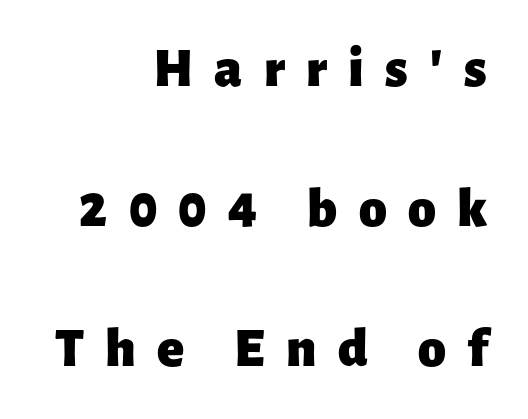
If you drew a ruler down the right edge, every line would touch it. These lines stand farther apart than default settings would place them. You could not count columns in this text — the font is proportionally spaced. A typesetter would mark this as roman, not italic. Descenders are the only things crossing below the line. Inter-character spacing is expanded well beyond the font's built-in metrics.
